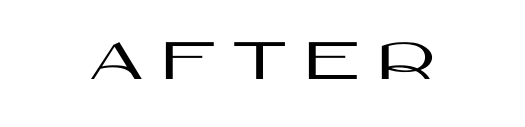
The image shows 62 px wide sans-serif type, upright; set unusually wide letter spacing (+0.29 em), not underlined; high stroke contrast and a large x-height.
